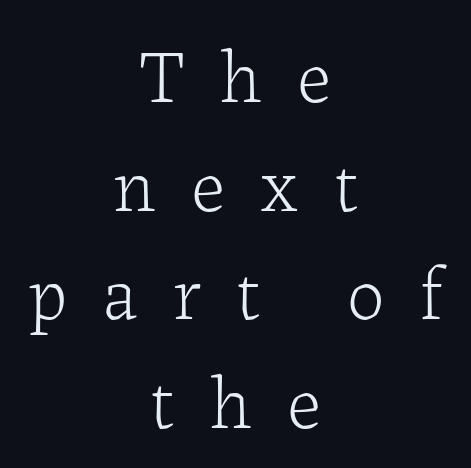
{"serif": "yes", "italic": "no", "bold": "no", "weight": "light", "width": "normal", "stroke_contrast": "low", "x_height": "medium", "monospaced": "no", "underline": "no", "align": "center", "line_spacing": "normal", "line_spacing_ratio": 1.45, "letter_spacing": "wide", "letter_spacing_em": 0.47, "glyph_px": 75}
